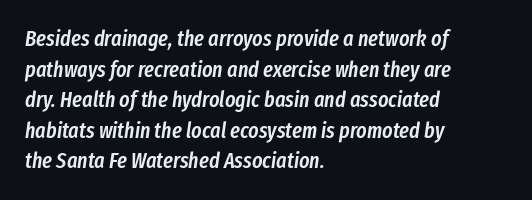
Q: Is the text bold? A: Semi-bold.
Q: Is the text italic (slanted)? A: Yes, it leans right by about 8 degrees.
Q: Is the text underlined? A: No.
Q: How is the paragraph aligned? A: Left-aligned.
Q: Is the spacing between letters normal or unusually wide? A: Normal.
Q: Is the spacing between lines tight, normal or loose? A: Normal.
